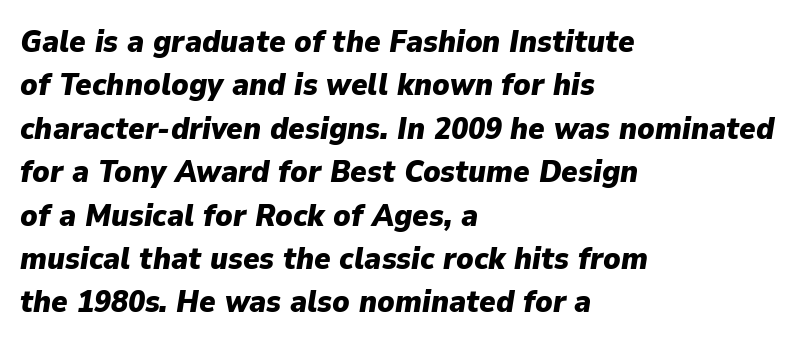
Q: Is the text bold? A: Yes.
Q: Is the text italic (slanted)? A: Yes, it leans right by about 9 degrees.
Q: Is the text underlined? A: No.
Q: How is the paragraph aligned? A: Left-aligned.
Q: Is the spacing between letters normal or unusually wide? A: Normal.
Q: Is the spacing between lines tight, normal or loose? A: Normal.
Q: Width (condensed, normal, or wide)? A: Normal.
Q: Stroke contrast? A: Low.
Q: x-height? A: Medium.
Q: Monospaced? A: No.
